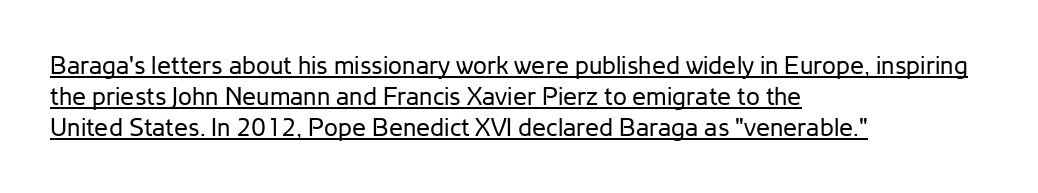
{"italic": "no", "bold": "no", "underline": "yes", "align": "left", "line_spacing": "normal", "line_spacing_ratio": 1.25, "letter_spacing": "normal", "letter_spacing_em": 0.0, "glyph_px": 25}
